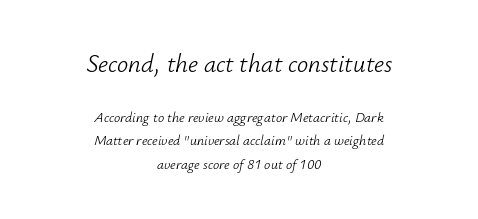
Block one is the big one; block two sits smaller underneath. Emphasis-style slanted type is in use. The lines in this sample share a center point and differ in where they start and stop. A quiet, ordinary-to-light weight characterises the typeface. Words appear dense and cohesive because spacing is normal.
